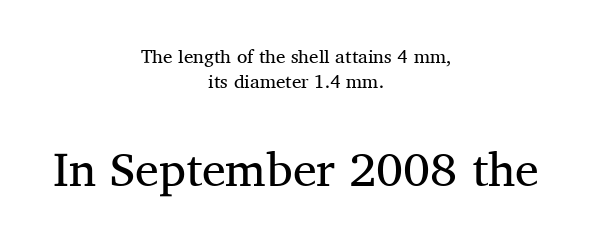
{"serif": "yes", "italic": "no", "bold": "no", "weight": "regular", "width": "normal", "stroke_contrast": "medium", "x_height": "medium", "monospaced": "no", "underline": "no", "align": "center", "line_spacing": "normal", "line_spacing_ratio": 1.31, "letter_spacing": "normal", "letter_spacing_em": 0.0, "larger_block": "second", "size_ratio": 2.53, "glyph_px": 48}
